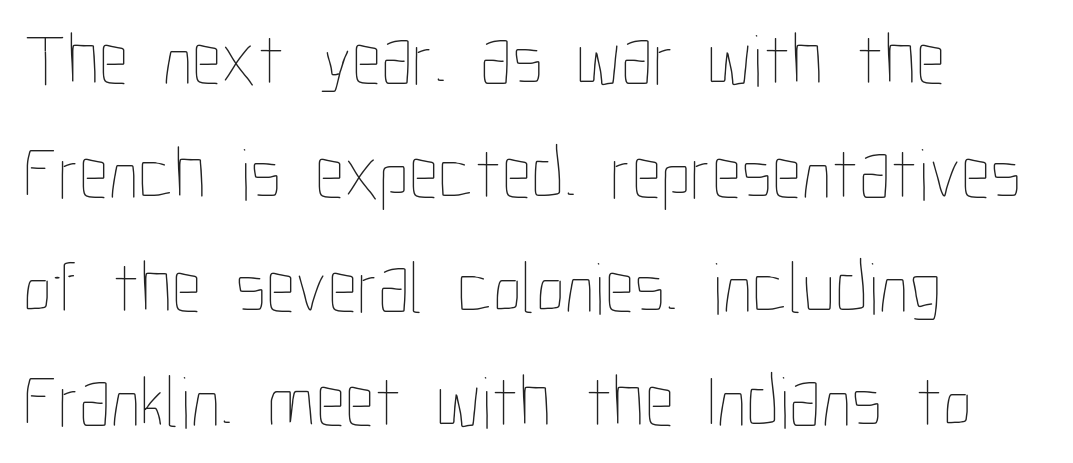
{"italic": "no", "bold": "no", "weight": "thin", "width": "condensed", "stroke_contrast": "low", "x_height": "medium", "monospaced": "no", "underline": "no", "align": "left", "line_spacing": "normal", "line_spacing_ratio": 1.54, "letter_spacing": "normal", "letter_spacing_em": 0.0, "glyph_px": 74}
